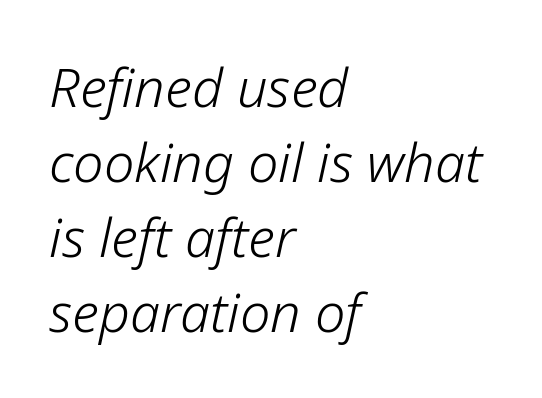
Students, note that the glyphs here touch the page at normal intervals. Leftover space on each line is placed entirely after the last word. Plain, unruled lines of type. The passage shown leans; its letterforms are oblique. Heft: none added — not bold.
